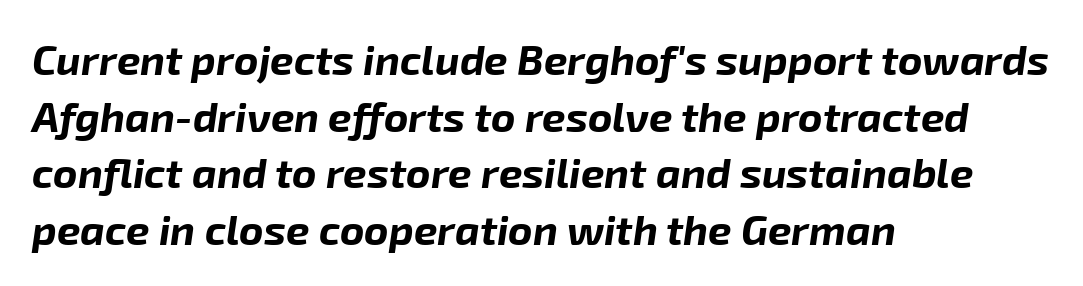
{"italic": "yes", "lean": "right", "slant_degrees": 8, "bold": "yes", "weight": "bold", "width": "normal", "stroke_contrast": "low", "x_height": "medium", "monospaced": "no", "underline": "no", "align": "left", "line_spacing": "normal", "line_spacing_ratio": 1.35, "letter_spacing": "normal", "letter_spacing_em": 0.0, "glyph_px": 42}
